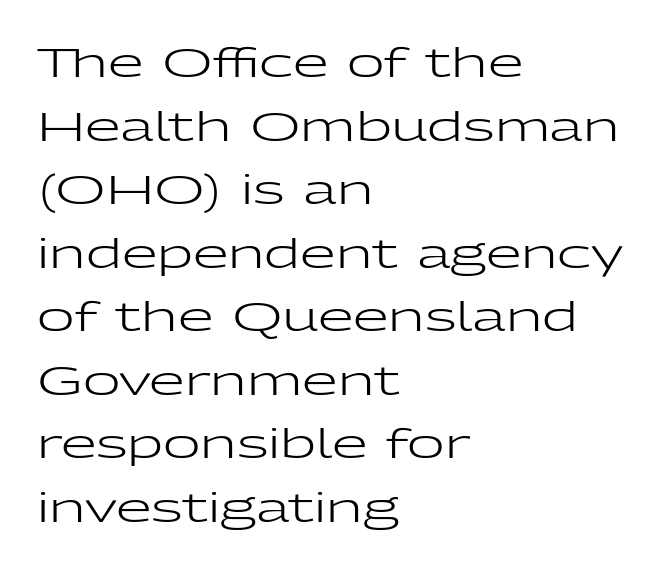
{"serif": "no", "italic": "no", "bold": "no", "weight": "regular", "width": "wide", "stroke_contrast": "low", "x_height": "medium", "monospaced": "no", "underline": "no", "align": "left", "line_spacing": "normal", "line_spacing_ratio": 1.55, "letter_spacing": "normal", "letter_spacing_em": 0.0, "glyph_px": 41}
